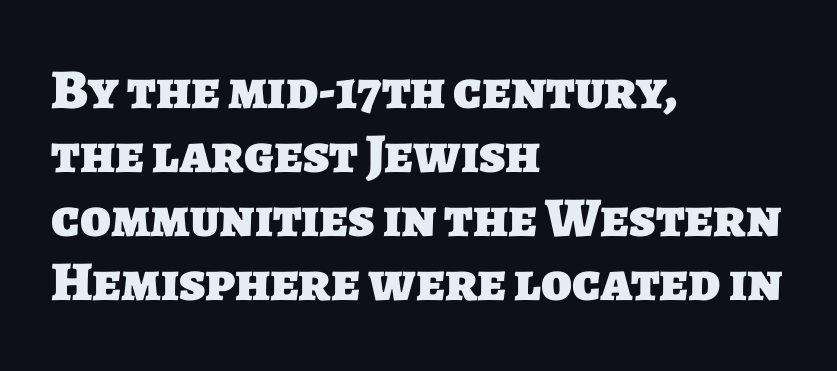
The image shows 56 px heavy sans-serif type; set left-aligned, tight line spacing (1.14x), normal letter spacing, not underlined; low stroke contrast and a large x-height.
